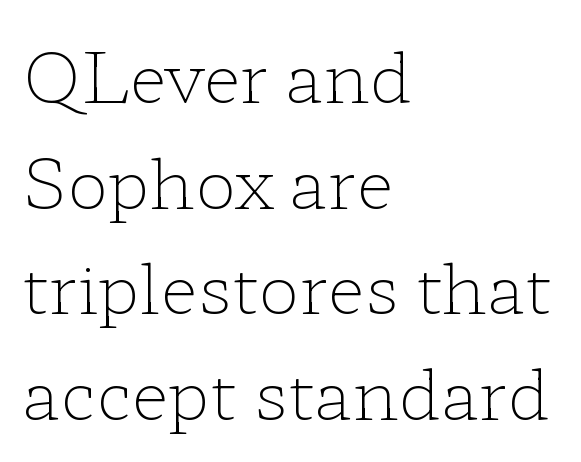
Ascenders rise straight up at ninety degrees. The rendering uses natural spacing where letterforms have individual widths. Baseline-to-baseline distance is the conventional proportion of letter height. Nothing heavy about these letters — not bold at all. Letterform terminals end in serifs throughout the passage. Just letters on the line, the space beneath them empty.
